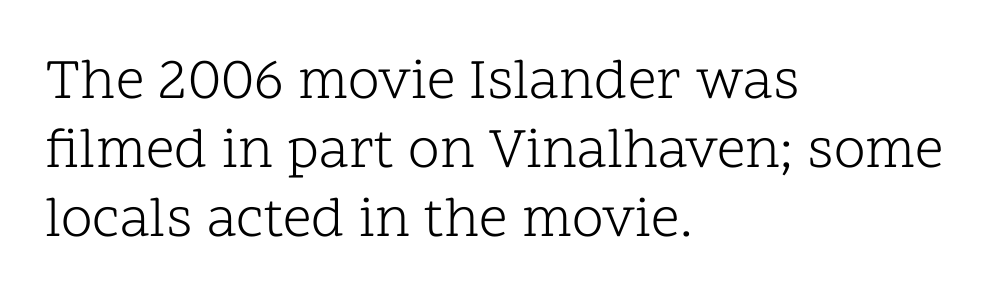
The image shows 57 px light serif type, upright; set left-aligned, line spacing 1.21x, normal letter spacing, not underlined; low stroke contrast and a medium x-height.
